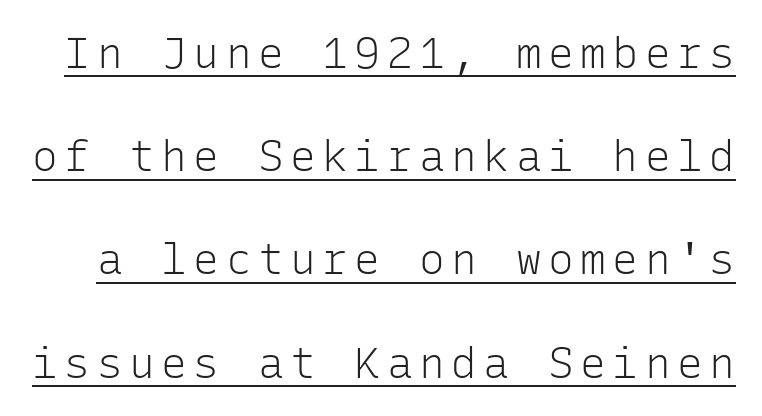
Q: Is the text bold? A: No.
Q: Is the text italic (slanted)? A: No, it is upright.
Q: Is the typeface a serif or a sans-serif typeface? A: Sans-serif.
Q: Is the text underlined? A: Yes.
Q: Is the spacing between lines tight, normal or loose? A: Loose.
Q: Width (condensed, normal, or wide)? A: Normal.
Q: Stroke contrast? A: Low.
Q: x-height? A: Medium.
Q: Monospaced? A: Yes.
